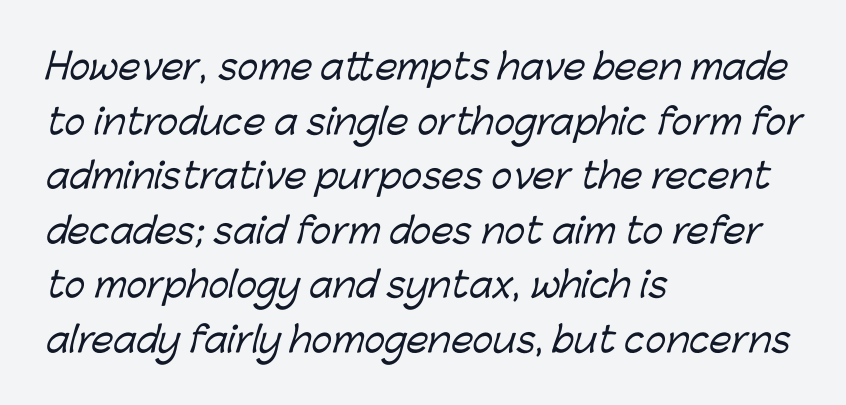
Q: Is the typeface a serif or a sans-serif typeface? A: Sans-serif.
Q: Is the text underlined? A: No.
Q: How is the paragraph aligned? A: Left-aligned.
Q: Is the spacing between letters normal or unusually wide? A: Normal.
Q: Is the spacing between lines tight, normal or loose? A: Normal.
Q: Width (condensed, normal, or wide)? A: Normal.
Q: Stroke contrast? A: Low.
Q: x-height? A: Medium.
Q: Monospaced? A: No.
